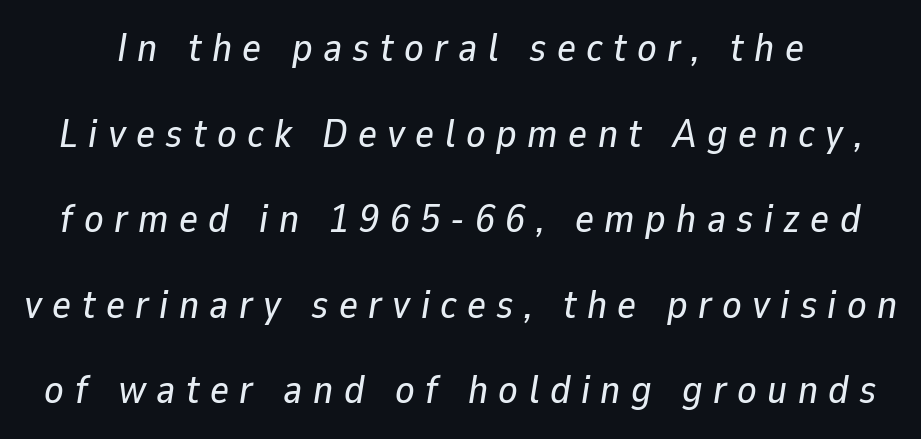
Words float on clear page, feet unadorned. Would a proofreader flag this as italicized? Yes. You could only call the tracking loose — the letters float apart. Each letter keeps its own natural width here, so spacing adapts to shape. Summary of vertical rhythm: relaxed, with wide interline spacing.
